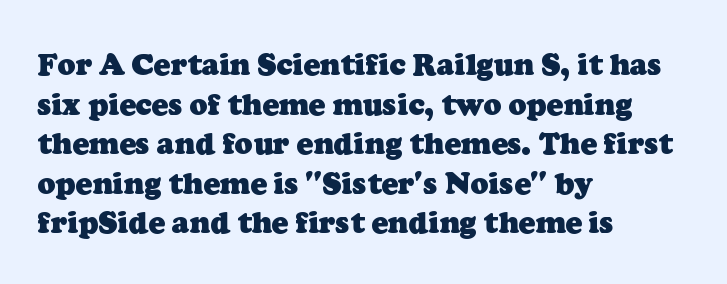
Q: Is the text bold? A: Yes.
Q: Is the typeface a serif or a sans-serif typeface? A: Serif.
Q: Is the text underlined? A: No.
Q: How is the paragraph aligned? A: Left-aligned.
Q: Is the spacing between letters normal or unusually wide? A: Normal.
Q: Is the spacing between lines tight, normal or loose? A: Normal.
Q: Width (condensed, normal, or wide)? A: Normal.
Q: Stroke contrast? A: Low.
Q: x-height? A: Medium.
Q: Monospaced? A: No.
